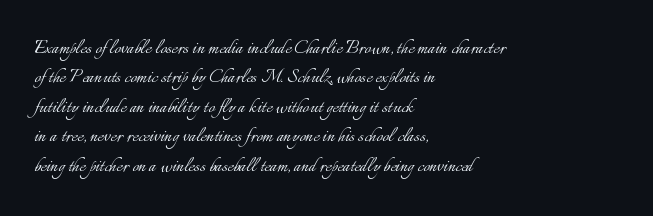
{"bold": "no", "underline": "no", "align": "left", "line_spacing": "normal", "line_spacing_ratio": 1.28, "letter_spacing": "normal", "letter_spacing_em": 0.0, "glyph_px": 23}
